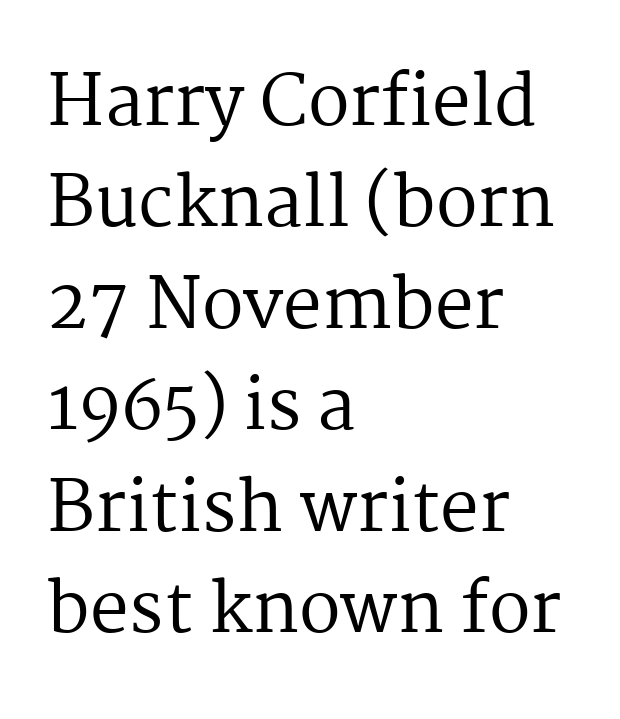
The space directly below the letters is spotless. Unlike italic type, these characters show no tilt at all. Default kerning and tracking; the words read as compact shapes. Serifs: yes, visible at the terminals of the letterforms. Proportional: the letters do not fall into vertical columns. This sample is left-justified, so line endings fall wherever the words run out.
